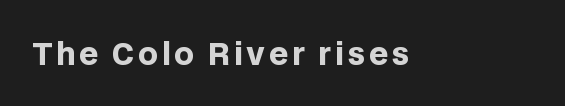
{"serif": "no", "italic": "no", "bold": "yes", "weight": "heavy", "width": "normal", "stroke_contrast": "low", "x_height": "large", "monospaced": "no", "underline": "no", "glyph_px": 30}
